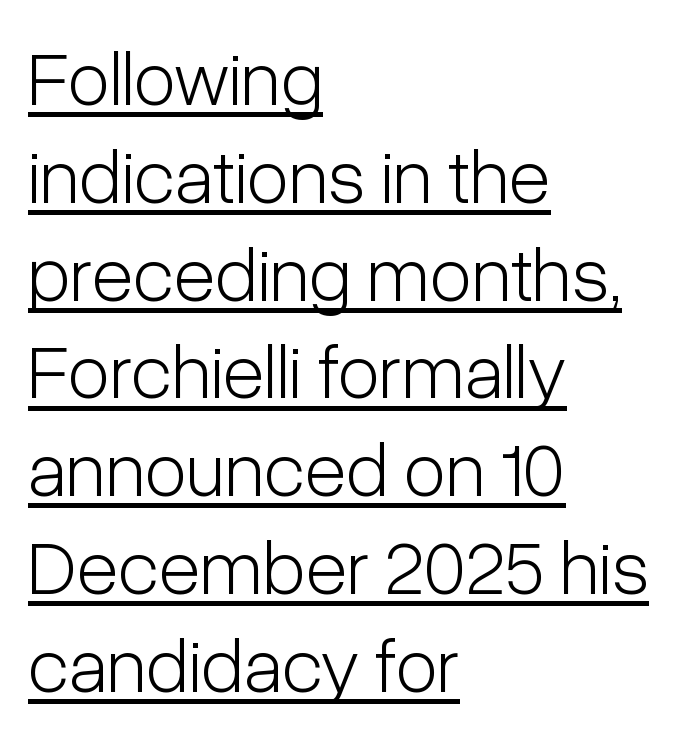
Bold? No — there's no thickening of the strokes. This is underlined copy, the kind a proofreader might mark for attention. The typography opts for an upright posture over an oblique one. The space between consecutive lines is moderate.
